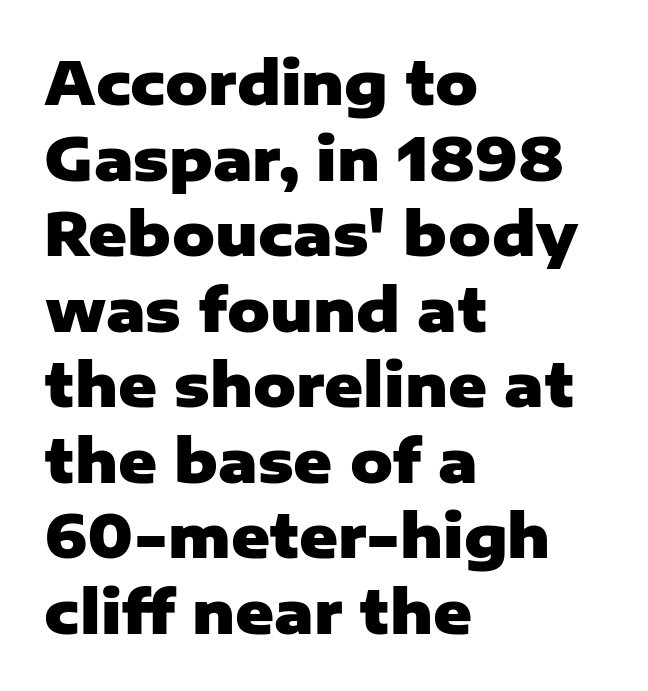
Q: Is the text bold? A: Yes.
Q: Is the text italic (slanted)? A: No, it is upright.
Q: Is the typeface a serif or a sans-serif typeface? A: Sans-serif.
Q: Is the text underlined? A: No.
Q: How is the paragraph aligned? A: Left-aligned.
Q: Is the spacing between letters normal or unusually wide? A: Normal.
Q: Is the spacing between lines tight, normal or loose? A: Normal.
Q: Width (condensed, normal, or wide)? A: Normal.
Q: Stroke contrast? A: Low.
Q: x-height? A: Medium.
Q: Monospaced? A: No.
